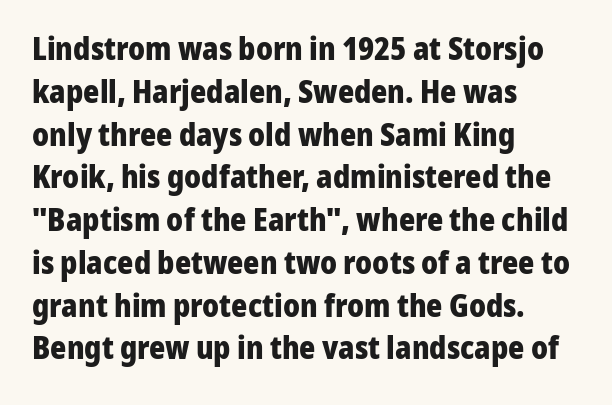
Designer's note — italics off, roman on. Here the designer chose a conventional face with non-uniform glyph widths. Stroke thickness is high; the sample reads as a true bold. Every row of glyphs begins at an identical x-position on the left. The specimen omits any rule beneath the text block's lines.
